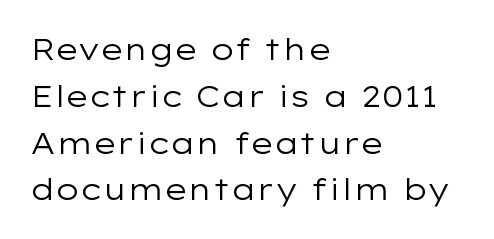
{"serif": "no", "italic": "no", "bold": "no", "weight": "regular", "width": "wide", "stroke_contrast": "low", "x_height": "medium", "monospaced": "no", "underline": "no", "align": "left", "line_spacing": "normal", "line_spacing_ratio": 1.56, "letter_spacing": "normal", "letter_spacing_em": 0.0, "glyph_px": 30}
